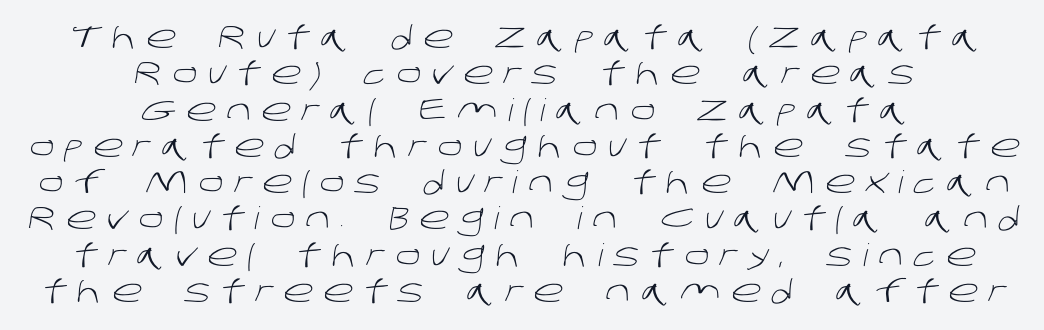
The area under the type is left untouched. The letterforms stand isolated, each surrounded by extra space. Every row of glyphs is offset so its center matches the block's center. The letters advance in unequal steps, a hallmark of proportional type. Ink coverage per letter is moderate at most.
